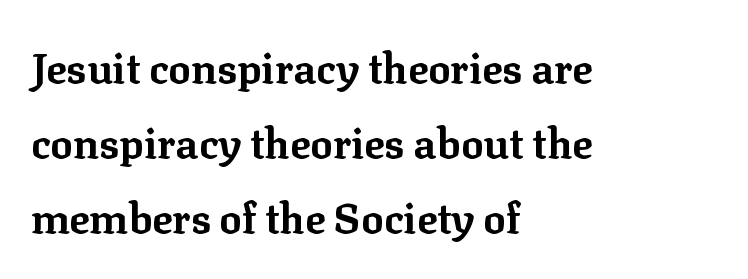
The image shows 42 px bold serif type, upright; set left-aligned, line spacing 1.79x, normal letter spacing, not underlined; low stroke contrast and a medium x-height.
